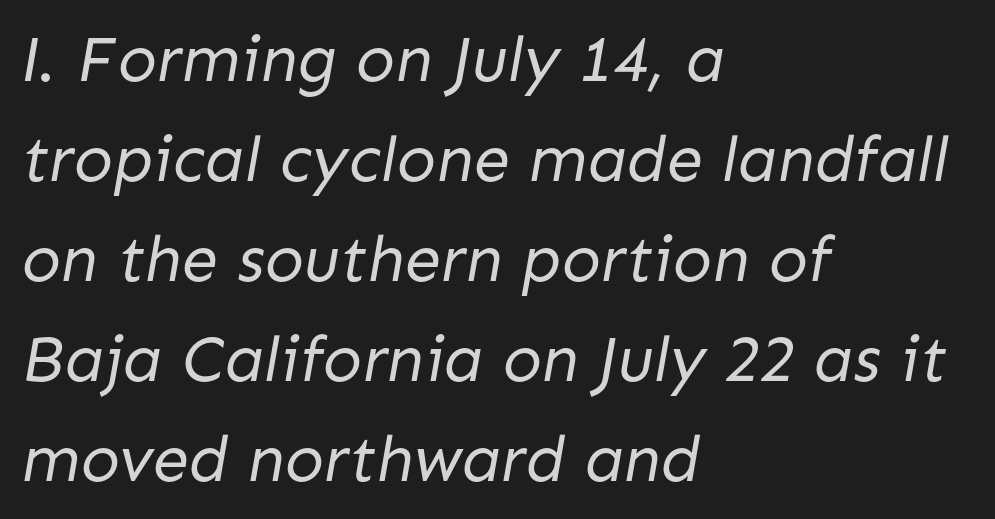
The image shows 65 px regular-weight sans-serif type; set left-aligned, normal line spacing (1.54x), normal letter spacing, not underlined; low stroke contrast and a medium x-height.
